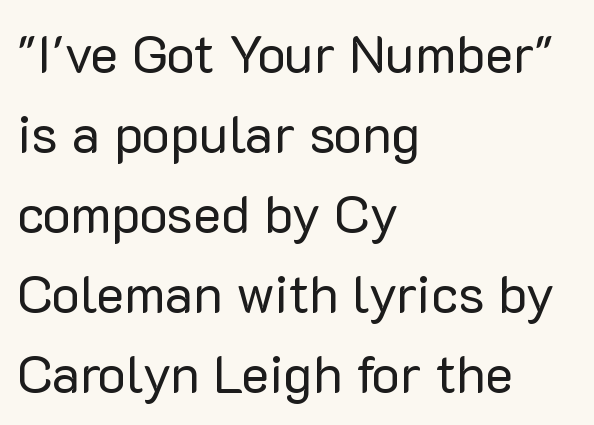
{"serif": "no", "italic": "no", "bold": "no", "weight": "regular", "width": "normal", "stroke_contrast": "low", "x_height": "medium", "monospaced": "no", "underline": "no", "align": "left", "line_spacing": "normal", "line_spacing_ratio": 1.51, "letter_spacing": "normal", "letter_spacing_em": 0.0, "glyph_px": 53}
